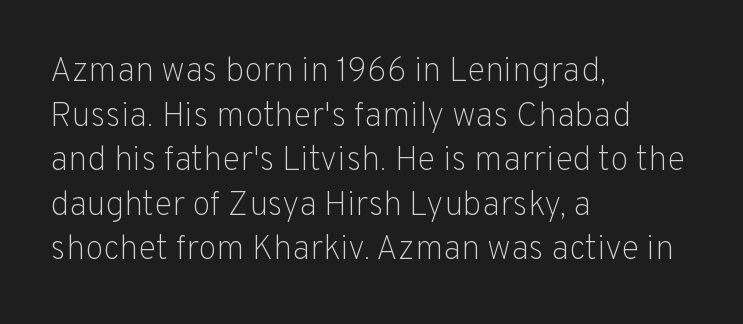
Honestly, there is no underline to notice here at all. A typesetter would label this face a sans. Honestly, the row spacing looks completely unremarkable. Think of a printed novel: that variable character pitch is what you see here. This rendering uses left alignment, leaving the right contour irregular. Counters stay open thanks to moderate or lighter strokes.
